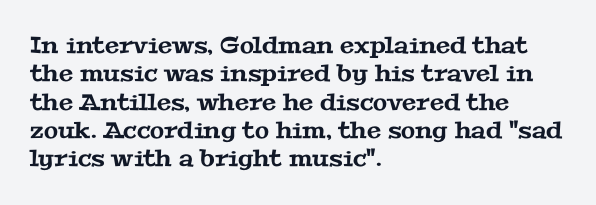
Q: Is the text underlined? A: No.
Q: How is the paragraph aligned? A: Left-aligned.
Q: Is the spacing between letters normal or unusually wide? A: Normal.
